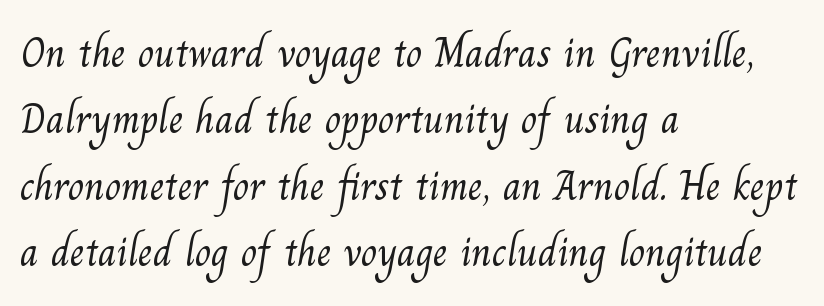
Q: Is the text bold? A: No.
Q: Is the typeface a serif or a sans-serif typeface? A: Serif.
Q: Is the text underlined? A: No.
Q: How is the paragraph aligned? A: Left-aligned.
Q: Is the spacing between letters normal or unusually wide? A: Normal.
Q: Is the spacing between lines tight, normal or loose? A: Normal.
Q: Width (condensed, normal, or wide)? A: Normal.
Q: Stroke contrast? A: Medium.
Q: x-height? A: Small.
Q: Monospaced? A: No.
